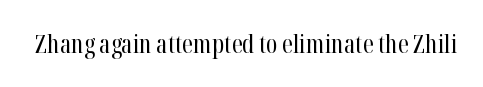
The rendering keeps characters at their native spacing. The font sits on the lighter half of the weight spectrum, regular included. Quick note: underline off. Is there any slant? The stems are plumb.
